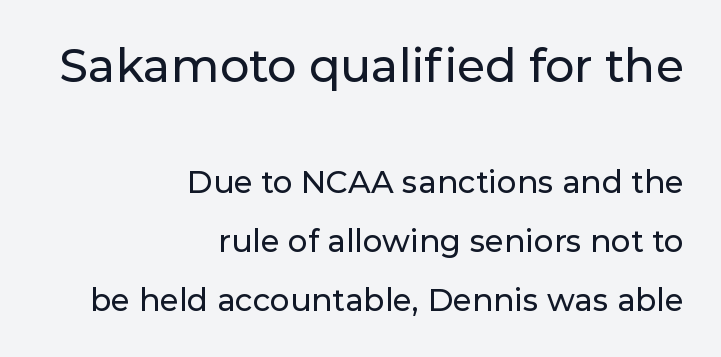
Q: Is the text italic (slanted)? A: No, it is upright.
Q: Is the typeface a serif or a sans-serif typeface? A: Sans-serif.
Q: Is the text underlined? A: No.
Q: How is the paragraph aligned? A: Right-aligned.
Q: Is the spacing between letters normal or unusually wide? A: Normal.
Q: Is the spacing between lines tight, normal or loose? A: Loose.
Q: Which block of text is set in a larger size, the first (top) or the second (bottom)? A: The first (top) one.
Q: Width (condensed, normal, or wide)? A: Normal.
Q: Stroke contrast? A: Low.
Q: x-height? A: Medium.
Q: Monospaced? A: No.
